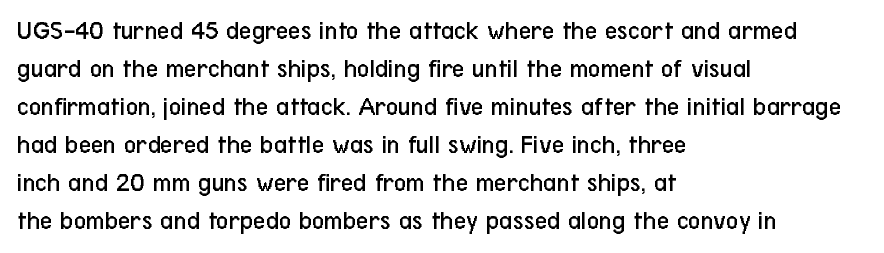
The image shows 27 px text type, upright; set left-aligned, normal line spacing (1.41x), normal letter spacing, not underlined.
